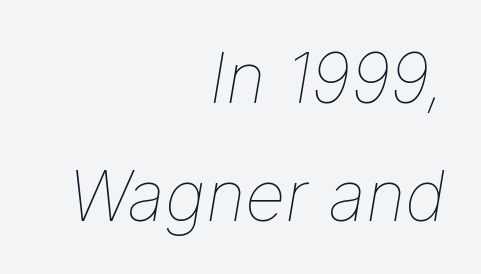
Q: Is the text bold? A: No.
Q: Is the text italic (slanted)? A: Yes, it leans right by about 9 degrees.
Q: Is the text underlined? A: No.
Q: How is the paragraph aligned? A: Right-aligned.
Q: Is the spacing between letters normal or unusually wide? A: Normal.
Q: Is the spacing between lines tight, normal or loose? A: Normal.
Q: Width (condensed, normal, or wide)? A: Normal.
Q: Stroke contrast? A: Low.
Q: x-height? A: Medium.
Q: Monospaced? A: No.
